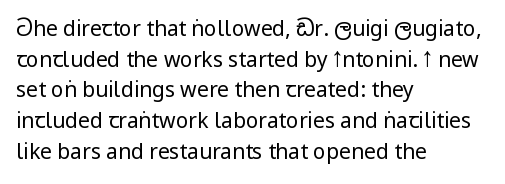
{"italic": "no", "bold": "no", "underline": "no", "align": "left", "line_spacing": "normal", "line_spacing_ratio": 1.46, "letter_spacing": "normal", "letter_spacing_em": 0.0, "glyph_px": 21}
